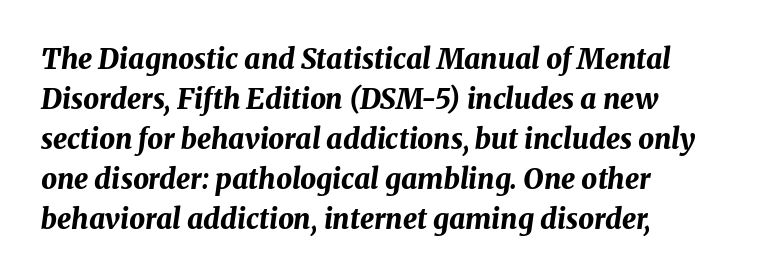
The image shows 28 px bold type, italic (leaning right); set left-aligned, normal line spacing (1.43x), normal letter spacing, not underlined; medium stroke contrast and a medium x-height.
